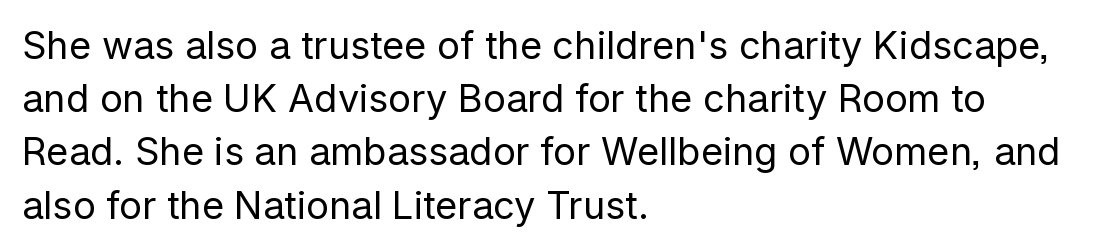
Q: Is the text bold? A: No.
Q: Is the text italic (slanted)? A: No, it is upright.
Q: Is the typeface a serif or a sans-serif typeface? A: Sans-serif.
Q: Is the text underlined? A: No.
Q: How is the paragraph aligned? A: Left-aligned.
Q: Is the spacing between letters normal or unusually wide? A: Normal.
Q: Is the spacing between lines tight, normal or loose? A: Normal.
Q: Width (condensed, normal, or wide)? A: Normal.
Q: Stroke contrast? A: Low.
Q: x-height? A: Medium.
Q: Monospaced? A: No.
